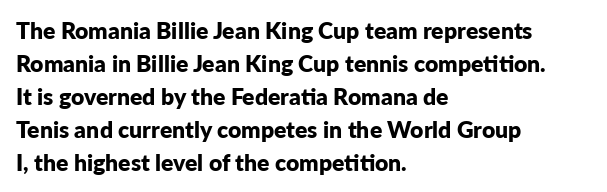
Q: Is the text bold? A: Yes.
Q: Is the text italic (slanted)? A: No, it is upright.
Q: Is the text underlined? A: No.
Q: How is the paragraph aligned? A: Left-aligned.
Q: Is the spacing between letters normal or unusually wide? A: Normal.
Q: Is the spacing between lines tight, normal or loose? A: Normal.
